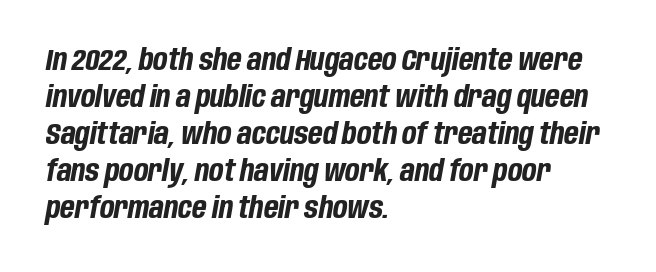
Q: Is the text bold? A: Yes.
Q: Is the text italic (slanted)? A: Yes, it leans right by about 10 degrees.
Q: Is the text underlined? A: No.
Q: How is the paragraph aligned? A: Left-aligned.
Q: Is the spacing between letters normal or unusually wide? A: Normal.
Q: Width (condensed, normal, or wide)? A: Condensed.
Q: Stroke contrast? A: Low.
Q: x-height? A: Large.
Q: Monospaced? A: No.
